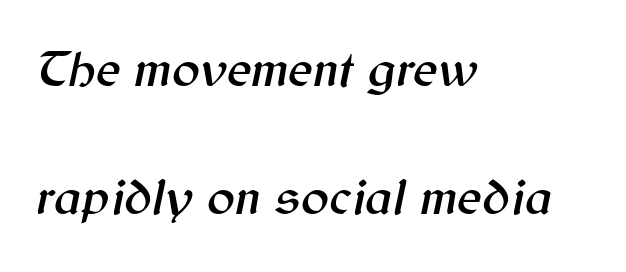
Q: Is the text italic (slanted)? A: Yes, it leans right by about 12 degrees.
Q: Is the text underlined? A: No.
Q: How is the paragraph aligned? A: Left-aligned.
Q: Is the spacing between letters normal or unusually wide? A: Normal.
Q: Is the spacing between lines tight, normal or loose? A: Loose.
Q: Width (condensed, normal, or wide)? A: Normal.
Q: Stroke contrast? A: Medium.
Q: x-height? A: Medium.
Q: Monospaced? A: No.
